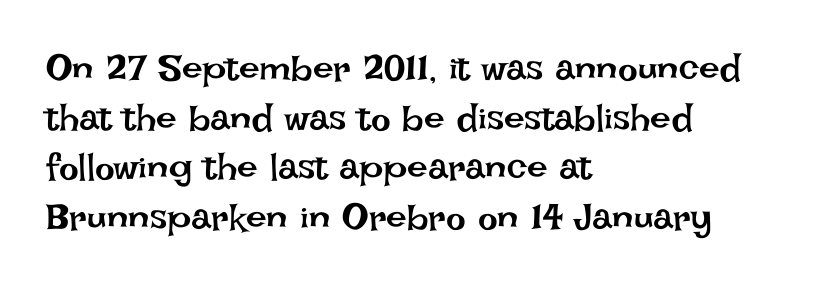
The image shows 37 px regular-weight type, upright; set left-aligned, normal line spacing (1.34x), normal letter spacing, not underlined; low stroke contrast and a large x-height.
